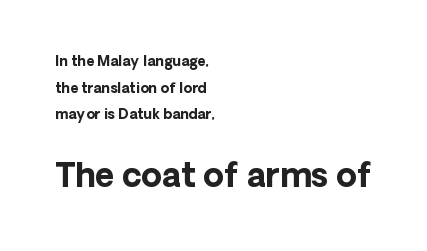
{"serif": "no", "italic": "no", "bold": "yes", "weight": "bold", "width": "normal", "stroke_contrast": "low", "x_height": "medium", "monospaced": "no", "underline": "no", "align": "left", "line_spacing": "loose", "line_spacing_ratio": 1.91, "letter_spacing": "normal", "letter_spacing_em": 0.0, "larger_block": "second", "size_ratio": 2.36, "glyph_px": 33}
